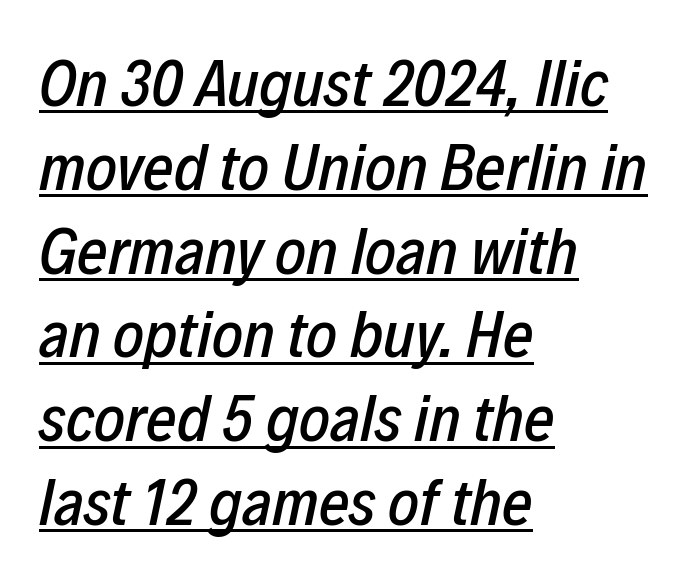
The image shows 66 px condensed type, italic (leaning right); set left-aligned, normal line spacing (1.27x), normal letter spacing, underlined; low stroke contrast and a medium x-height.
